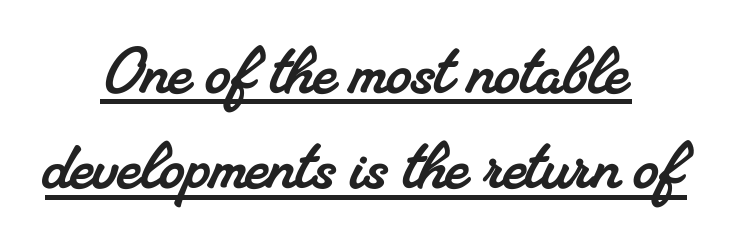
Q: Is the typeface a serif or a sans-serif typeface? A: Serif.
Q: Is the text underlined? A: Yes.
Q: Is the spacing between letters normal or unusually wide? A: Normal.
Q: Width (condensed, normal, or wide)? A: Normal.
Q: Stroke contrast? A: Medium.
Q: x-height? A: Small.
Q: Monospaced? A: No.
